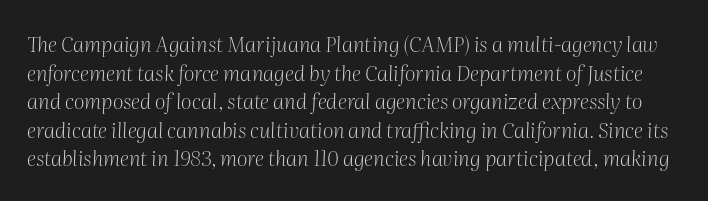
Q: Is the text bold? A: No.
Q: Is the text italic (slanted)? A: Yes, it leans right by about 2 degrees.
Q: Is the text underlined? A: No.
Q: Is the spacing between letters normal or unusually wide? A: Normal.
Q: Is the spacing between lines tight, normal or loose? A: Normal.
